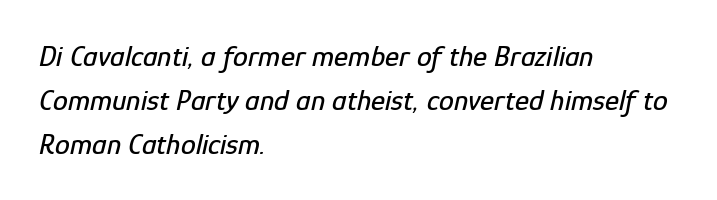
Is there much room between lines? A standard amount, neither cramped nor airy. The typesetter chose a ragged-right arrangement here. Looking at the ascenders, they clearly lean. Rule under the text: the space is simply empty. Compared with typical body copy, the letter spacing here is the same.
